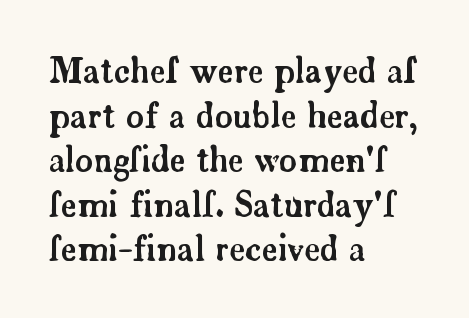
Q: Is the text italic (slanted)? A: No, it is upright.
Q: Is the typeface a serif or a sans-serif typeface? A: Serif.
Q: Is the text underlined? A: No.
Q: How is the paragraph aligned? A: Left-aligned.
Q: Is the spacing between letters normal or unusually wide? A: Normal.
Q: Is the spacing between lines tight, normal or loose? A: Normal.
Q: Width (condensed, normal, or wide)? A: Normal.
Q: Stroke contrast? A: Low.
Q: x-height? A: Small.
Q: Monospaced? A: No.
